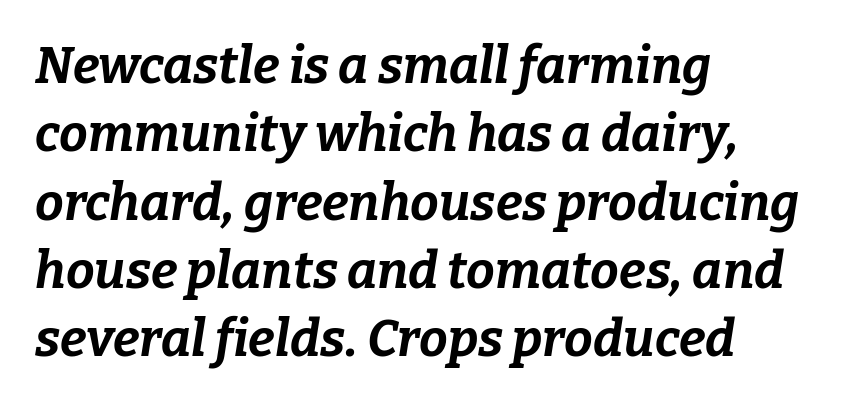
The image shows 51 px bold type, italic (leaning right); set left-aligned, normal line spacing (1.34x), normal letter spacing, not underlined; low stroke contrast and a medium x-height.
